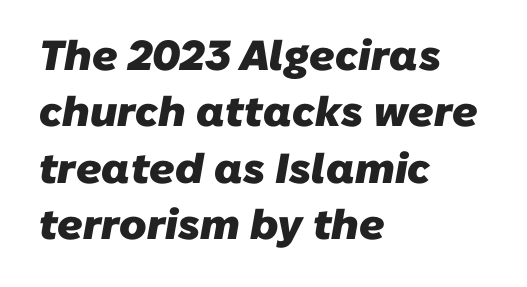
{"serif": "no", "bold": "yes", "weight": "heavy", "width": "normal", "stroke_contrast": "low", "x_height": "medium", "monospaced": "no", "underline": "no", "align": "left", "line_spacing": "normal", "line_spacing_ratio": 1.34, "letter_spacing": "normal", "letter_spacing_em": 0.0, "glyph_px": 42}
